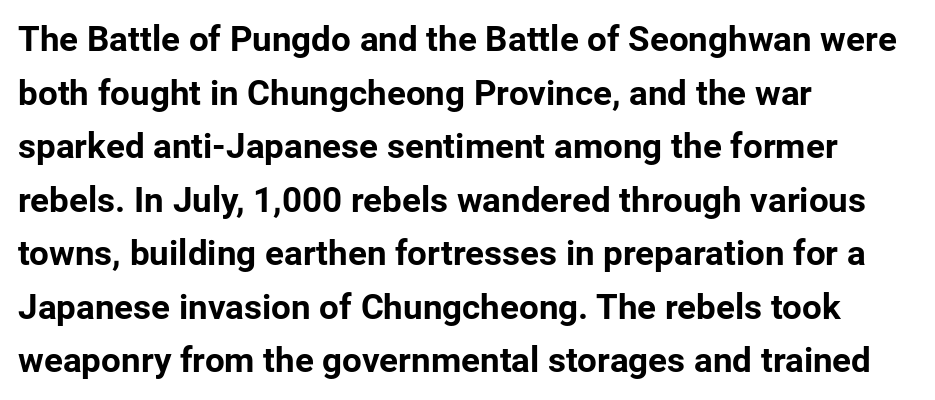
Each new line begins a customary step beneath the previous one. Ordinary non-slanted type is in use. Heavy, bold letterforms. Short and long lines alike share a common starting point at left. Descenders are the only things crossing below the line.
